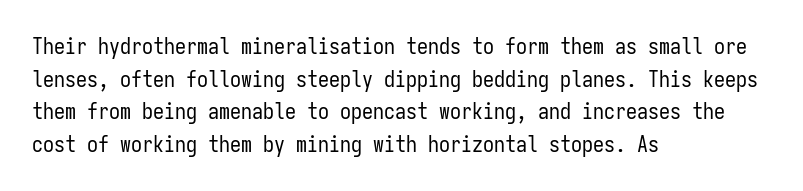
Rows of type keep a routine distance in the vertical direction. The space beneath each line is pristine and unruled. Which margin do the lines hug? The left one — the right edge is uneven. The letterforms sit shoulder to shoulder at normal distance.
